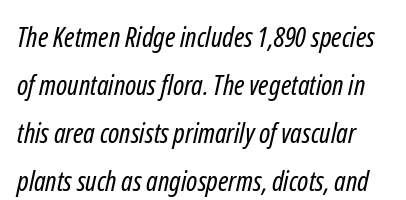
Each letter keeps its own natural width here, so spacing adapts to shape. Check under the words: just untouched page. Stems here are at most as thick as an everyday book face. This rendering leaves character spacing at its baseline value. Unlike a traditional serif, this face leaves its strokes unadorned.
